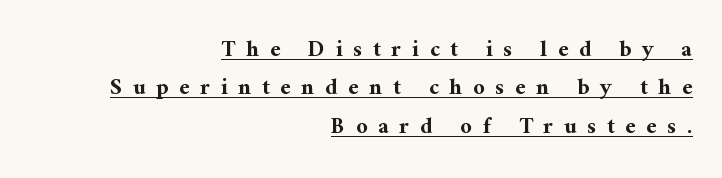
{"italic": "no", "bold": "yes", "underline": "yes", "align": "right", "line_spacing": "normal", "line_spacing_ratio": 1.67, "letter_spacing": "wide", "letter_spacing_em": 0.46, "glyph_px": 23}
